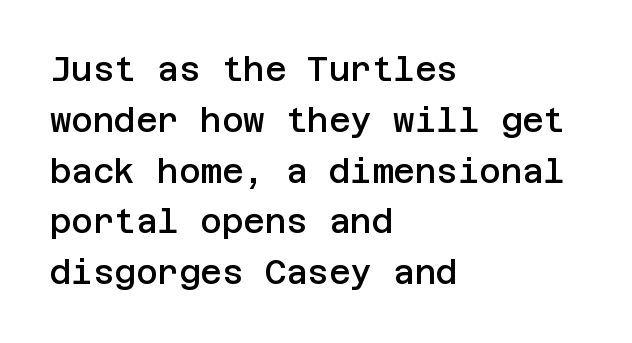
{"serif": "no", "italic": "no", "bold": "semi", "weight": "semibold", "width": "normal", "stroke_contrast": "low", "x_height": "large", "underline": "no", "align": "left", "line_spacing": "normal", "line_spacing_ratio": 1.54, "letter_spacing": "normal", "letter_spacing_em": 0.0, "glyph_px": 33}
